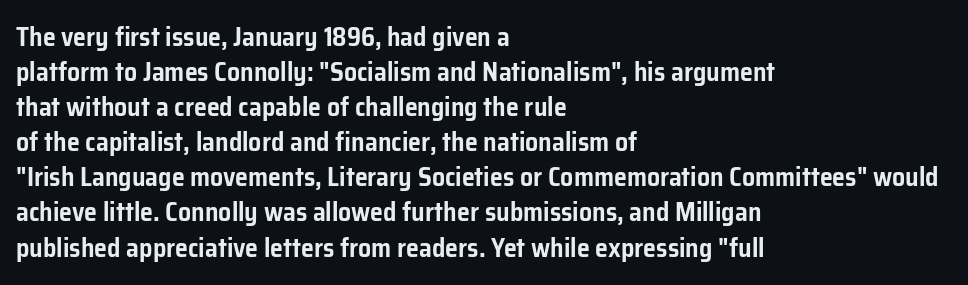
The image shows 26 px text type, upright; set left-aligned, normal line spacing (1.35x), normal letter spacing, not underlined.
